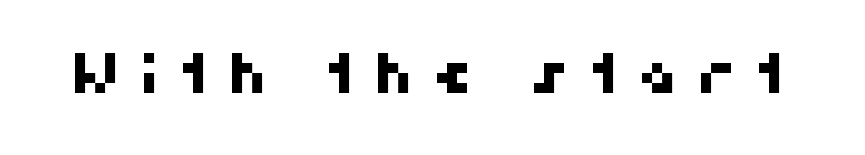
Q: Is the typeface a serif or a sans-serif typeface? A: Sans-serif.
Q: Is the text underlined? A: No.
Q: Is the spacing between letters normal or unusually wide? A: Unusually wide.
Q: Width (condensed, normal, or wide)? A: Normal.
Q: Stroke contrast? A: High.
Q: x-height? A: Medium.
Q: Monospaced? A: No.
